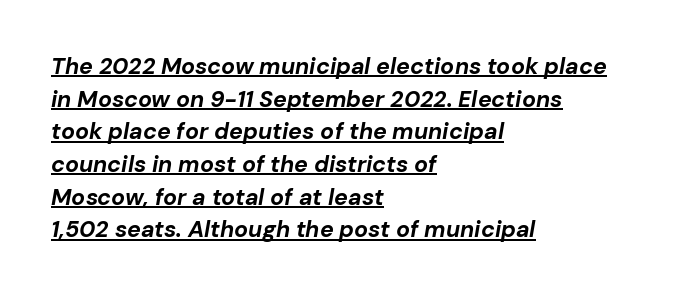
{"italic": "yes", "lean": "right", "slant_degrees": 10, "bold": "yes", "underline": "yes", "align": "left", "line_spacing": "normal", "line_spacing_ratio": 1.42, "letter_spacing": "normal", "letter_spacing_em": 0.0, "glyph_px": 23}
